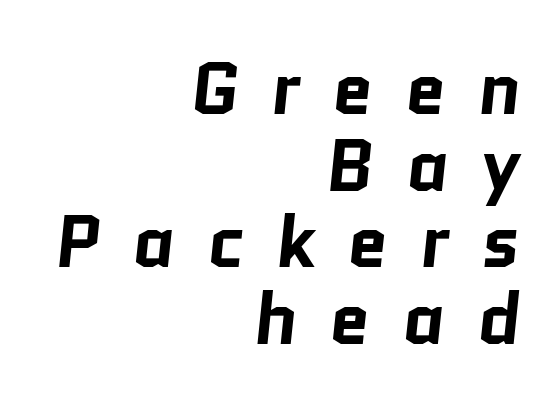
The image shows 73 px bold sans-serif type; set right-aligned, tight line spacing (1.05x), unusually wide letter spacing (+0.43 em), not underlined; low stroke contrast and a medium x-height.
